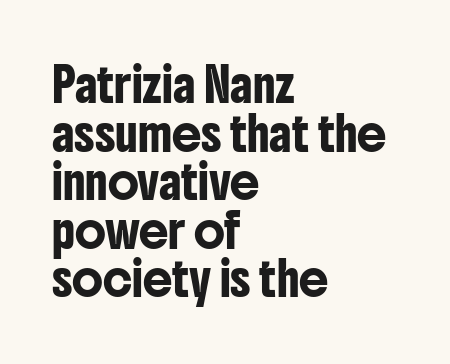
{"serif": "no", "italic": "no", "width": "condensed", "stroke_contrast": "low", "x_height": "medium", "monospaced": "no", "underline": "no", "align": "left", "line_spacing": "normal", "line_spacing_ratio": 1.47, "letter_spacing": "normal", "letter_spacing_em": 0.0, "glyph_px": 33}
